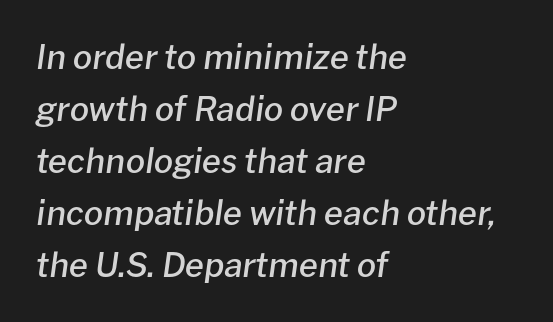
Vertical spacing — default. Does the copy run flush right? No — it runs flush left. Plain, unruled lines of type. Posture: slanted. The font is running at a semibold setting, under full bold.
